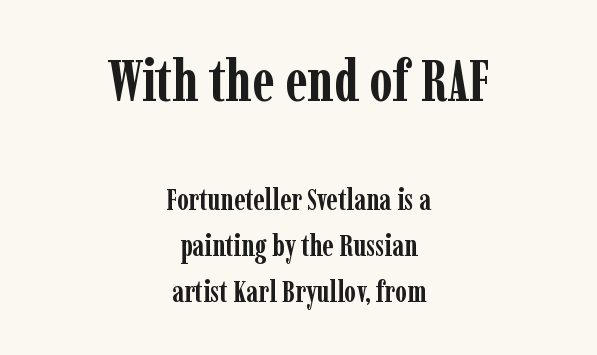
The image shows 59 px semibold, condensed serif type, upright; set centered, normal line spacing (1.53x), normal letter spacing, not underlined; the first (top) block is 1.97x larger; low stroke contrast and a medium x-height.
